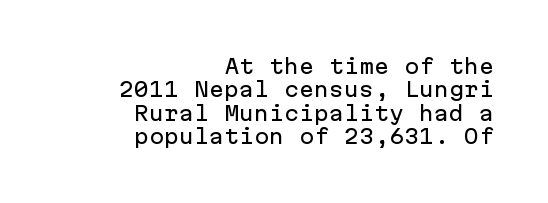
Spacing between characters is what you'd get straight out of the box. Underlining? Definitely not there. The text block is weighted toward the right margin, trailing off unevenly leftward. The lettering stays uniformly vertical, giving the passage a roman look.
